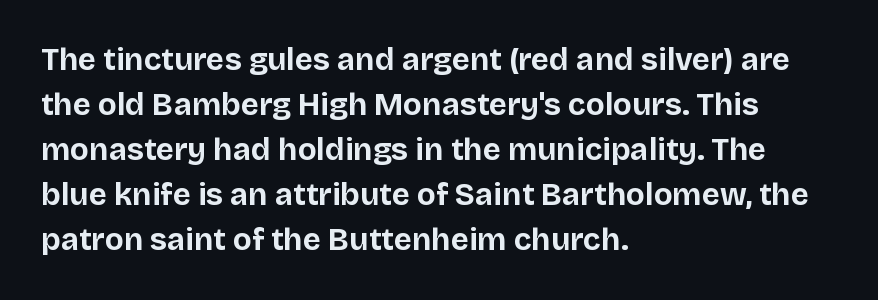
Q: Is the text bold? A: Yes.
Q: Is the text italic (slanted)? A: No, it is upright.
Q: Is the typeface a serif or a sans-serif typeface? A: Sans-serif.
Q: Is the text underlined? A: No.
Q: How is the paragraph aligned? A: Left-aligned.
Q: Is the spacing between letters normal or unusually wide? A: Normal.
Q: Is the spacing between lines tight, normal or loose? A: Normal.
Q: Width (condensed, normal, or wide)? A: Normal.
Q: Stroke contrast? A: Low.
Q: x-height? A: Large.
Q: Monospaced? A: No.
